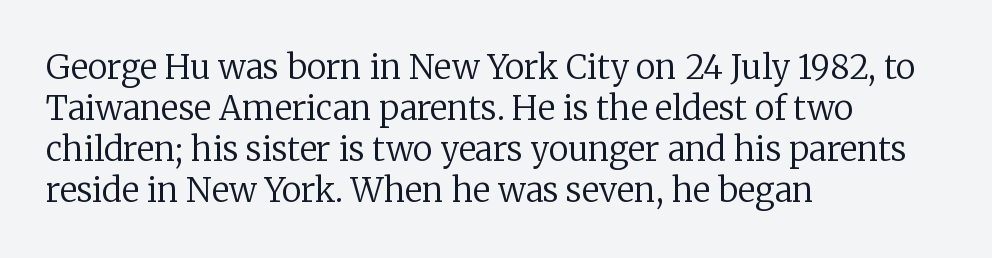
{"serif": "yes", "italic": "no", "bold": "no", "weight": "regular", "width": "normal", "stroke_contrast": "low", "x_height": "medium", "monospaced": "no", "underline": "no", "align": "left", "line_spacing_ratio": 1.24, "letter_spacing": "normal", "letter_spacing_em": 0.0, "glyph_px": 33}
